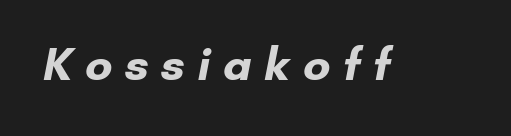
A bare baseline throughout the passage. Character widths vary here, with narrow letters taking less room than wide ones. The text was rendered using a sans face with plain stroke endings. Words appear elongated and porous because spacing is wide.
